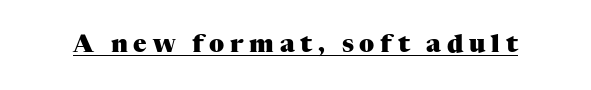
The image shows 25 px bold type, upright; set unusually wide letter spacing (+0.23 em), underlined.
